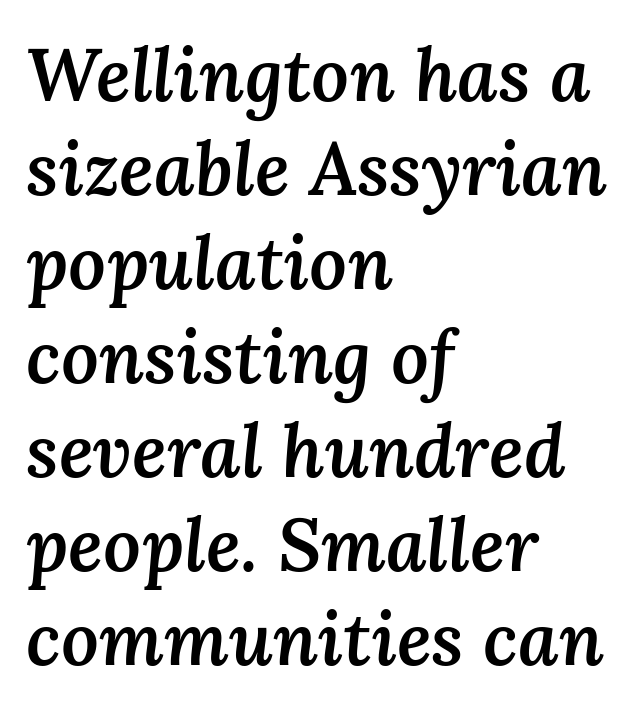
These lines carry some extra weight — a demibold, not a full bold. The ragged edge is on the right, which tells us the setting is flush left. No word sits above an underline. Honestly, the row spacing looks completely unremarkable. The letters sit at their default tracking, neither squeezed nor spread. Posture: slanted.
